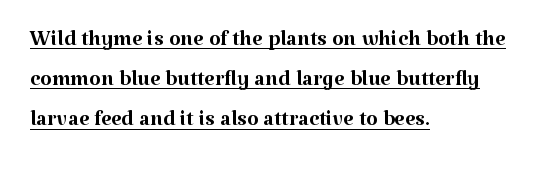
The image shows 30 px regular-weight serif type, upright; set left-aligned, normal line spacing (1.34x), normal letter spacing, underlined; medium stroke contrast and a medium x-height.
